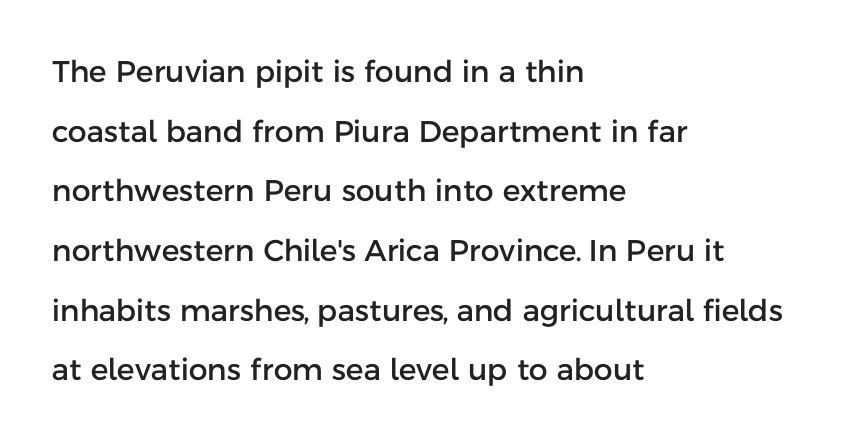
{"serif": "no", "italic": "no", "width": "normal", "stroke_contrast": "low", "x_height": "medium", "monospaced": "no", "underline": "no", "align": "left", "line_spacing": "loose", "line_spacing_ratio": 1.99, "letter_spacing": "normal", "letter_spacing_em": 0.0, "glyph_px": 30}
